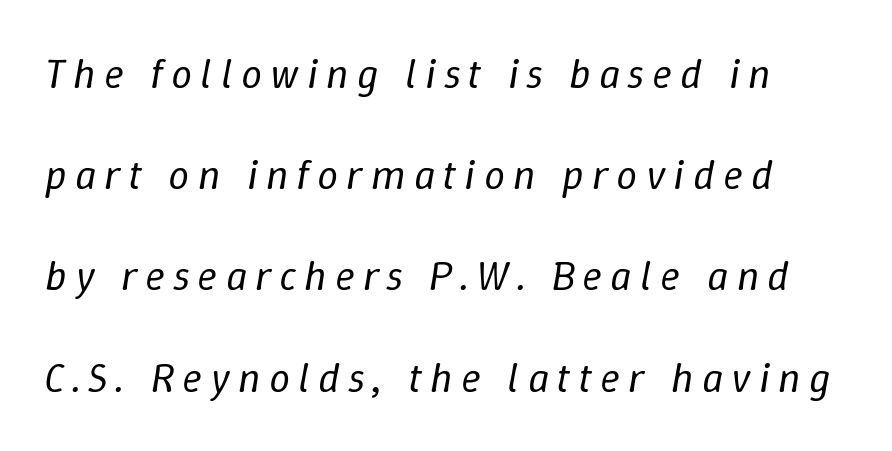
Q: Is the text bold? A: No.
Q: Is the text italic (slanted)? A: Yes, it leans right by about 9 degrees.
Q: Is the text underlined? A: No.
Q: Is the spacing between lines tight, normal or loose? A: Loose.
Q: Width (condensed, normal, or wide)? A: Normal.
Q: Stroke contrast? A: Low.
Q: x-height? A: Medium.
Q: Monospaced? A: No.
